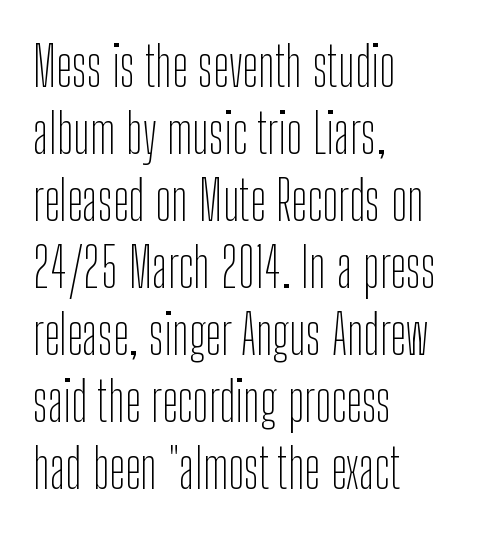
Q: Is the text bold? A: No.
Q: Is the text italic (slanted)? A: No, it is upright.
Q: Is the typeface a serif or a sans-serif typeface? A: Sans-serif.
Q: Is the text underlined? A: No.
Q: How is the paragraph aligned? A: Left-aligned.
Q: Is the spacing between letters normal or unusually wide? A: Normal.
Q: Width (condensed, normal, or wide)? A: Condensed.
Q: Stroke contrast? A: Low.
Q: x-height? A: Medium.
Q: Monospaced? A: No.
